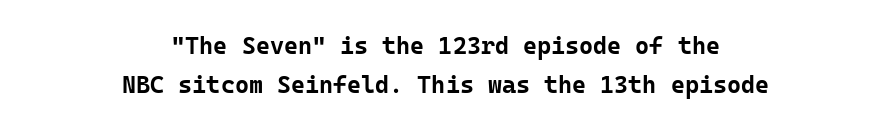
{"italic": "no", "bold": "yes", "underline": "no", "align": "center", "line_spacing": "normal", "line_spacing_ratio": 1.61, "letter_spacing": "normal", "letter_spacing_em": 0.0, "glyph_px": 24}
